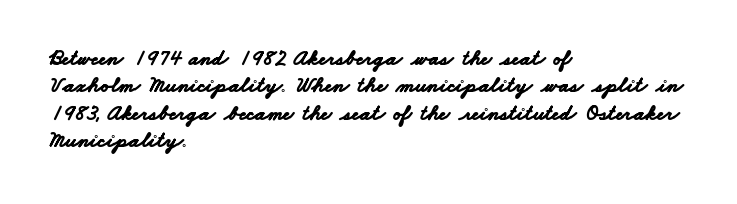
Q: Is the text bold? A: Yes.
Q: Is the text underlined? A: No.
Q: How is the paragraph aligned? A: Left-aligned.
Q: Is the spacing between letters normal or unusually wide? A: Normal.
Q: Is the spacing between lines tight, normal or loose? A: Normal.
